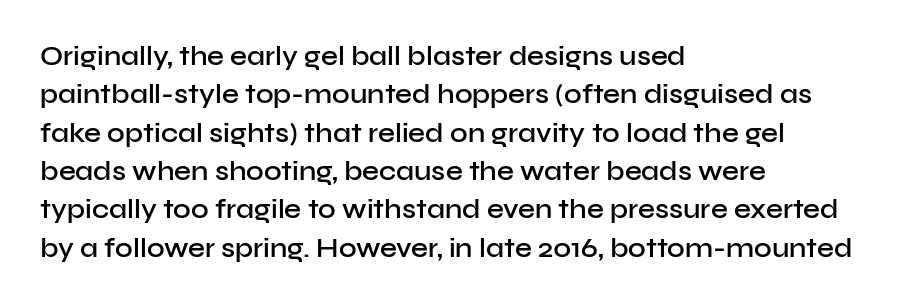
The lines in this sample share a left origin and differ only in where they stop. Does the leading feel generous? No, just average. Bare-footed words on every line. These lines were composed using upright roman letters.
